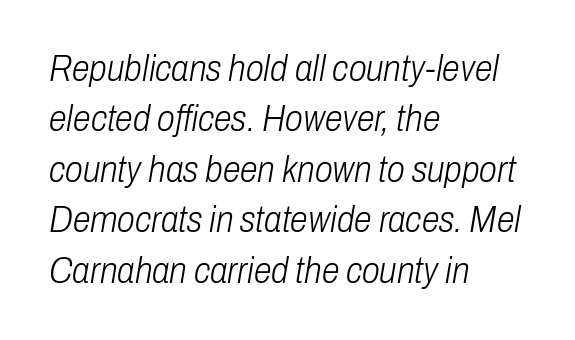
{"italic": "yes", "lean": "right", "slant_degrees": 10, "bold": "no", "weight": "light", "width": "condensed", "stroke_contrast": "low", "x_height": "medium", "monospaced": "no", "underline": "no", "align": "left", "line_spacing": "normal", "line_spacing_ratio": 1.4, "letter_spacing": "normal", "letter_spacing_em": 0.0, "glyph_px": 36}
